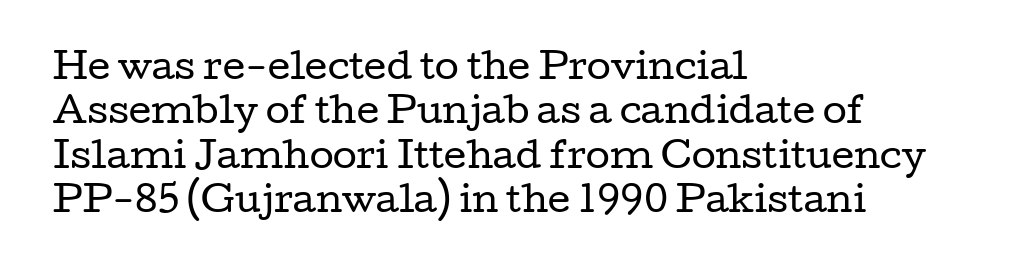
This is the regular roman posture of the typeface. The text block is weighted toward the left margin, trailing off unevenly rightward. Characters follow at the spacing the type designer built in. Do the characters align in a grid? No, the font is proportional. Counters stay open thanks to moderate or lighter strokes.
